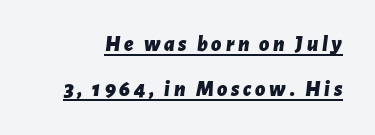
The image shows 22 px bold type, italic (leaning right); set loose line spacing (2.05x), underlined.
